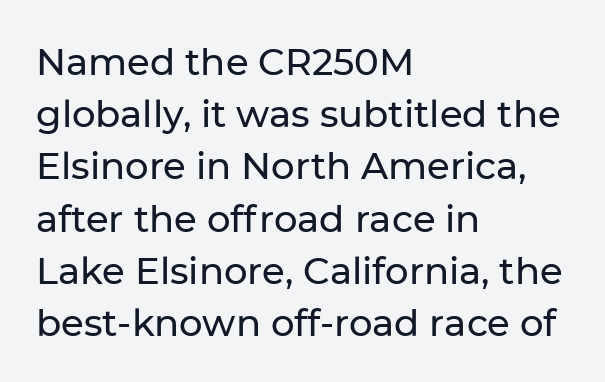
The image shows 37 px sans-serif type, upright; set left-aligned, normal line spacing (1.41x), normal letter spacing, not underlined; low stroke contrast and a medium x-height.
